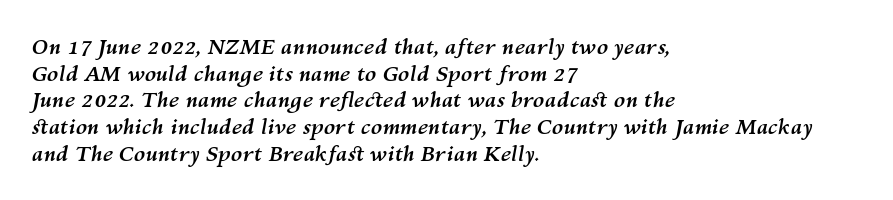
Q: Is the text bold? A: Yes.
Q: Is the text italic (slanted)? A: Yes, it leans right by about 10 degrees.
Q: Is the text underlined? A: No.
Q: How is the paragraph aligned? A: Left-aligned.
Q: Is the spacing between letters normal or unusually wide? A: Normal.
Q: Is the spacing between lines tight, normal or loose? A: Normal.
